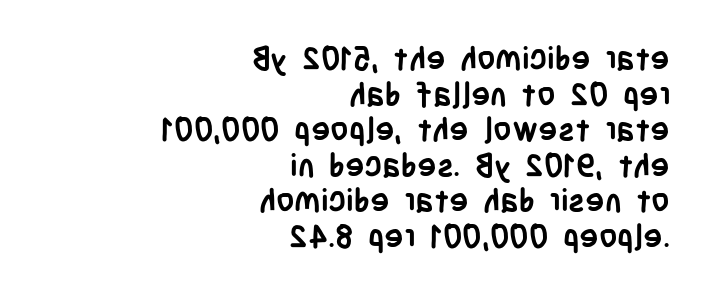
{"serif": "no", "italic": "no", "bold": "yes", "weight": "semibold", "width": "condensed", "stroke_contrast": "low", "x_height": "large", "monospaced": "no", "underline": "no", "align": "right", "line_spacing": "tight", "line_spacing_ratio": 1.11, "letter_spacing": "normal", "letter_spacing_em": 0.0, "glyph_px": 32}
